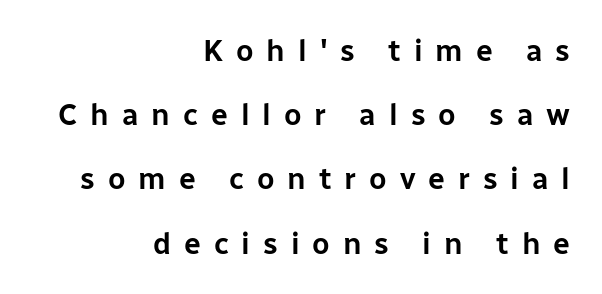
Q: Is the text italic (slanted)? A: No, it is upright.
Q: Is the typeface a serif or a sans-serif typeface? A: Sans-serif.
Q: Is the text underlined? A: No.
Q: How is the paragraph aligned? A: Right-aligned.
Q: Is the spacing between letters normal or unusually wide? A: Unusually wide.
Q: Is the spacing between lines tight, normal or loose? A: Loose.
Q: Width (condensed, normal, or wide)? A: Normal.
Q: Stroke contrast? A: Low.
Q: x-height? A: Medium.
Q: Monospaced? A: No.
